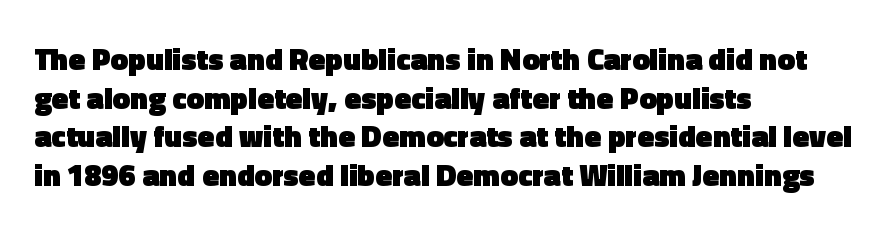
Each letter's strokes conclude bluntly, with no projecting serifs. A full-strength bold gives these letters their thick strokes. The letters stand straight up with perfectly vertical stems. In terms of leading, this rendering sits right in the middle.
